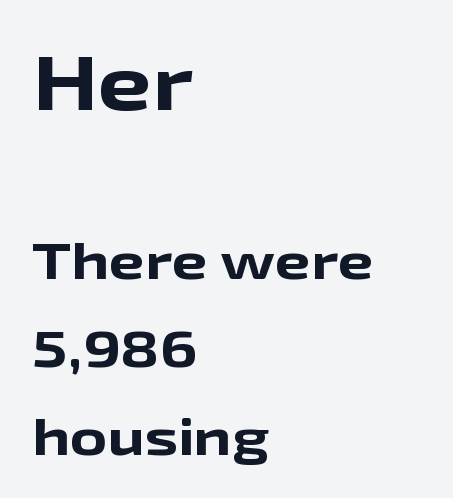
{"serif": "no", "italic": "no", "bold": "yes", "weight": "bold", "width": "wide", "stroke_contrast": "low", "x_height": "medium", "monospaced": "no", "underline": "no", "align": "left", "line_spacing_ratio": 1.73, "letter_spacing": "normal", "letter_spacing_em": 0.0, "larger_block": "first", "size_ratio": 1.51, "glyph_px": 77}
